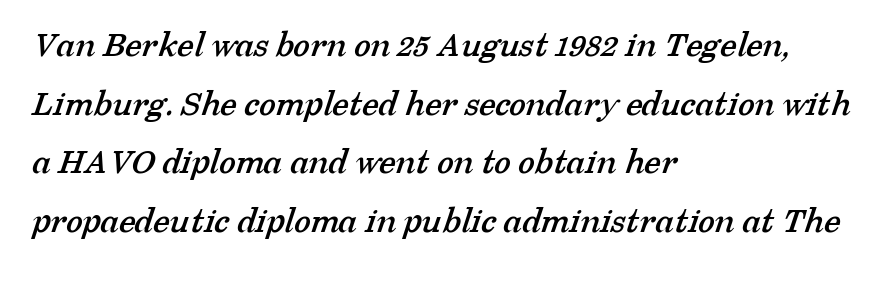
The image shows 38 px serif type; set left-aligned, normal line spacing (1.54x), normal letter spacing, not underlined; low stroke contrast and a medium x-height.
